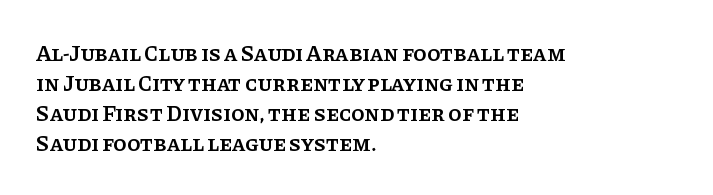
The rows are spaced the way most documents space them. Default kerning and tracking; the words read as compact shapes. Reading down the block, your eye returns to a fixed left position each line. The lettering stays uniformly vertical, giving the passage a roman look. Set as a demibold, roughly 600 on the weight scale.
